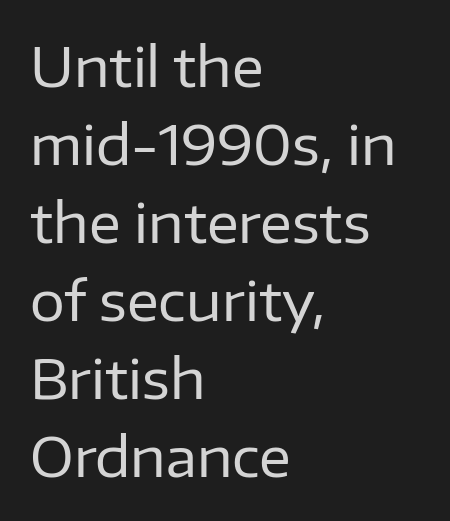
Q: Is the text bold? A: No.
Q: Is the text italic (slanted)? A: No, it is upright.
Q: Is the typeface a serif or a sans-serif typeface? A: Sans-serif.
Q: Is the text underlined? A: No.
Q: How is the paragraph aligned? A: Left-aligned.
Q: Is the spacing between letters normal or unusually wide? A: Normal.
Q: Is the spacing between lines tight, normal or loose? A: Normal.
Q: Width (condensed, normal, or wide)? A: Normal.
Q: Stroke contrast? A: Low.
Q: x-height? A: Medium.
Q: Monospaced? A: No.
